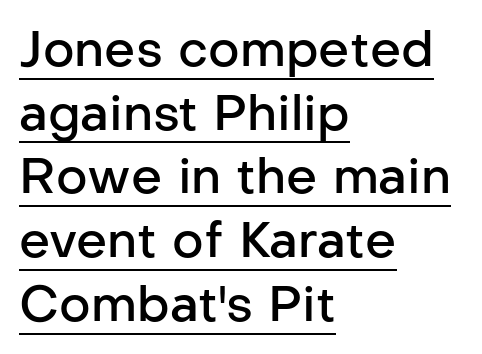
All the whitespace from short lines collects on the right. Note the varied advance widths — an 'i' is clearly narrower than an 'm'. This sample carries an underscore along the baseline area. You could call the tracking neutral — neither tight nor loose. The vertical gap from one line to the next is medium.
